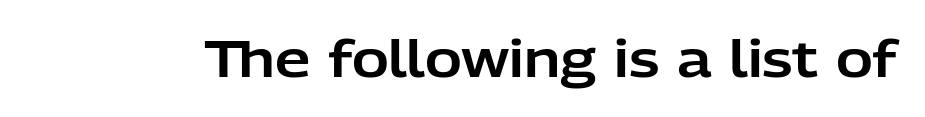
The rendering shows plain stroke endings on the letterforms — a sans-serif design. Clear beneath every line of the passage. Every character sits straight up, as roman type does. Here the designer chose a conventional face with non-uniform glyph widths. This rendering leaves character spacing at its baseline value.
